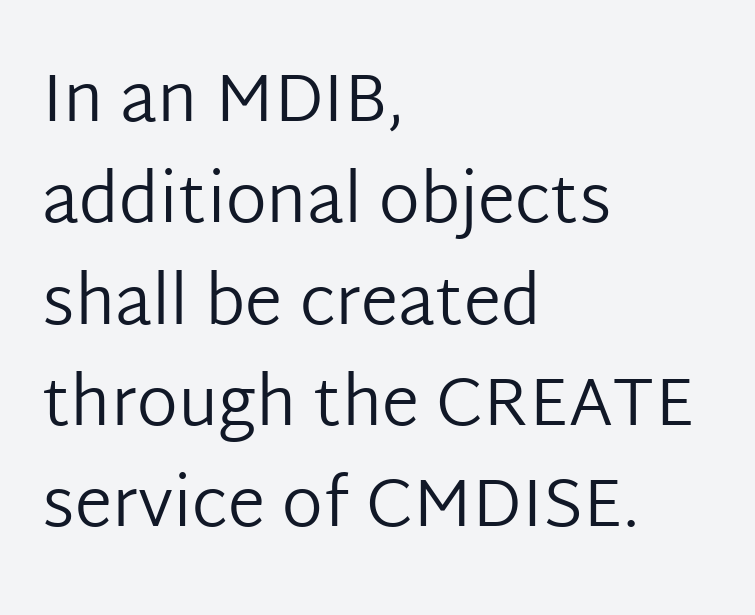
{"serif": "no", "italic": "no", "bold": "no", "weight": "regular", "width": "normal", "stroke_contrast": "low", "x_height": "medium", "monospaced": "no", "underline": "no", "align": "left", "line_spacing": "normal", "line_spacing_ratio": 1.49, "letter_spacing": "normal", "letter_spacing_em": 0.0, "glyph_px": 68}
